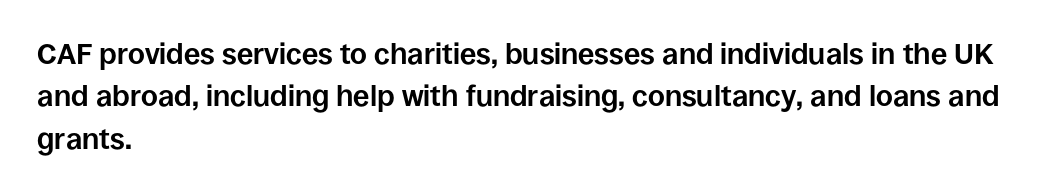
The words here are not underlined. The text block is weighted toward the left margin, trailing off unevenly rightward. Words appear dense and cohesive because spacing is normal. These lines carry a lot of weight — the face is fully bold. Check where the strokes stop: nothing finishes them off — pure sans. The face used here is proportionally spaced, like ordinary book or web type.
